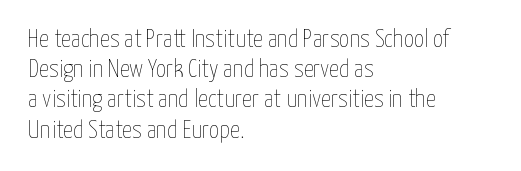
In terms of posture, this sample is upright. The rendering keeps characters at their native spacing. Caption: face not bold, strokes unweighted. The string is rendered with underlining switched off. Horizontal alignment here is leftward, the default for most running prose.
